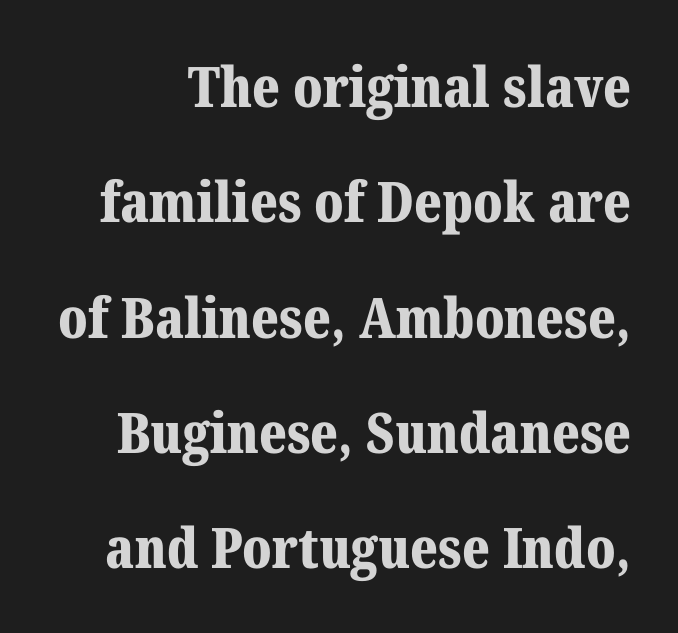
{"serif": "yes", "italic": "no", "bold": "yes", "weight": "bold", "width": "normal", "stroke_contrast": "medium", "x_height": "medium", "monospaced": "no", "underline": "no", "line_spacing": "loose", "line_spacing_ratio": 2.06, "letter_spacing": "normal", "letter_spacing_em": 0.0, "glyph_px": 56}
